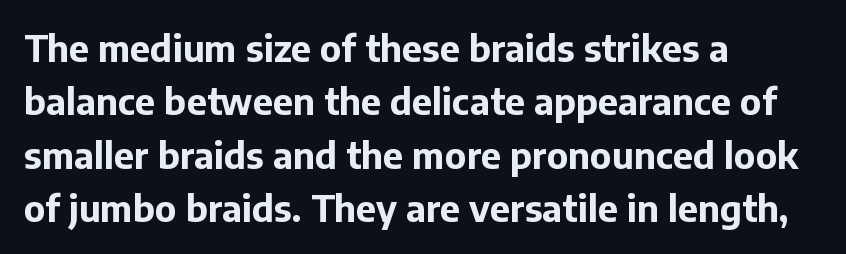
The image shows 36 px bold sans-serif type, upright; set left-aligned, normal line spacing (1.48x), normal letter spacing, not underlined; low stroke contrast and a medium x-height.
